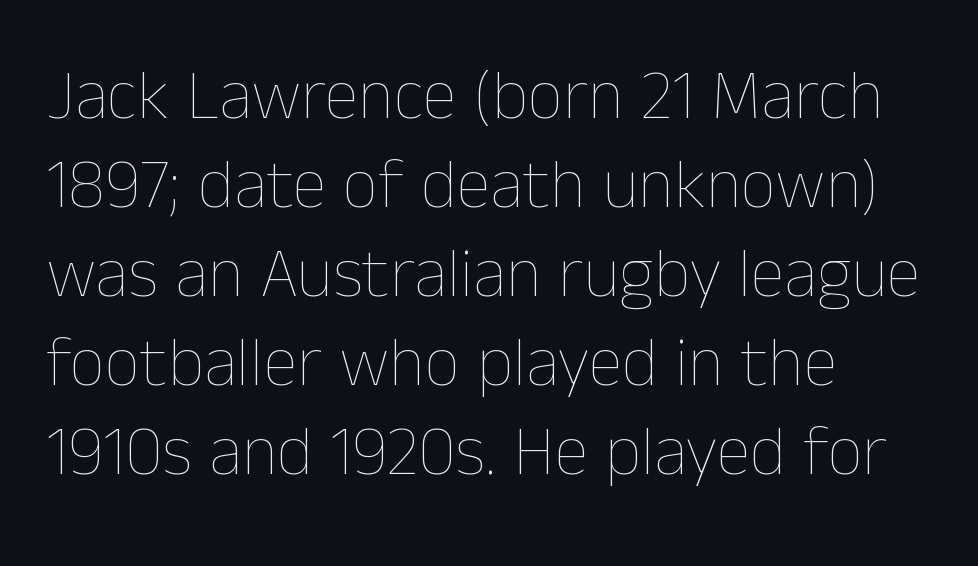
The image shows 70 px thin type, upright; set left-aligned, normal line spacing (1.27x), normal letter spacing, not underlined; low stroke contrast and a medium x-height.
